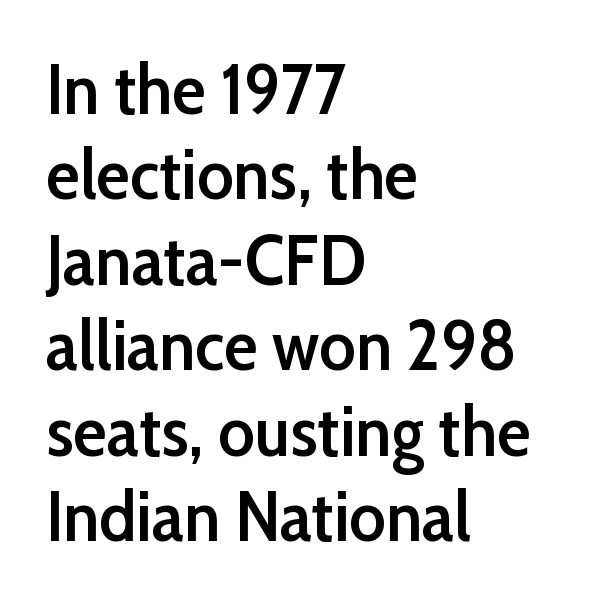
The image shows 70 px semibold sans-serif type, upright; set left-aligned, line spacing 1.22x, normal letter spacing, not underlined; low stroke contrast and a medium x-height.
